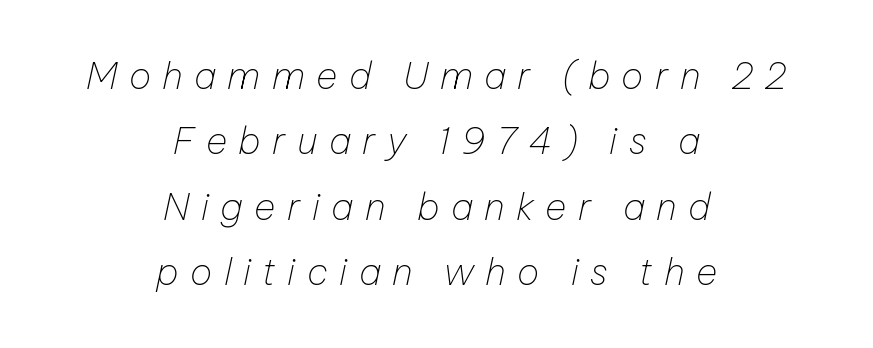
These lines stack symmetrically, like a column narrowing and widening about its center. Looking at the ascenders, they clearly lean. Check the space under the baseline: it is left empty. On a weight scale, this lands at 450 or below.
